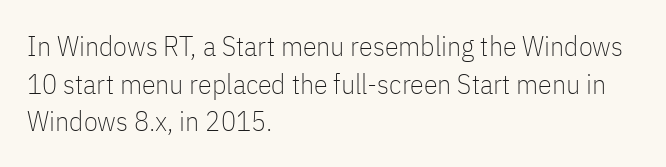
The image shows 28 px thin, condensed sans-serif type, upright; set left-aligned, normal line spacing (1.34x), normal letter spacing, not underlined; low stroke contrast and a medium x-height.
